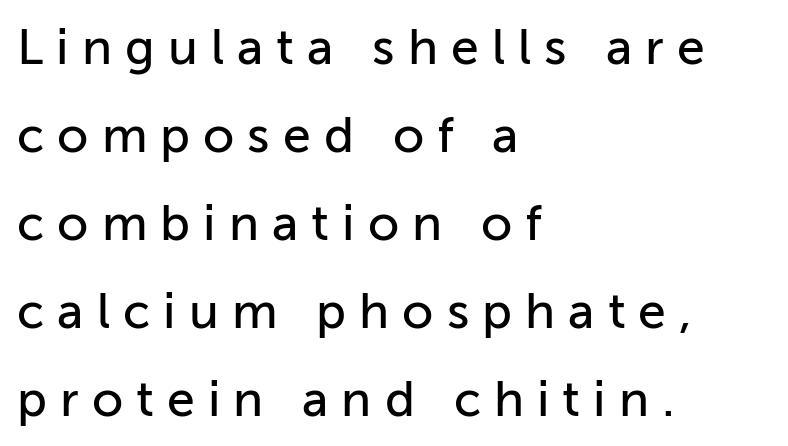
The image shows 50 px sans-serif type, upright; set left-aligned, line spacing 1.76x, unusually wide letter spacing (+0.26 em), not underlined; low stroke contrast and a medium x-height.
